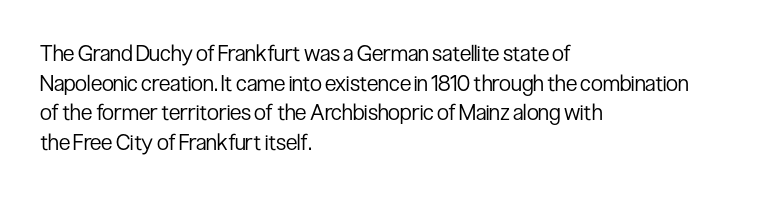
The image shows 22 px text type, upright; set left-aligned, normal line spacing (1.35x), normal letter spacing, not underlined.
